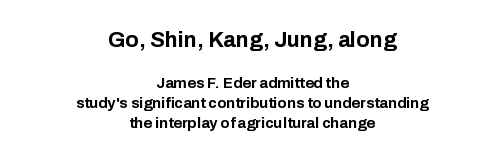
Bold? Absolutely — the strokes are thick and heavy. Nothing unusual about the tracking: characters are spaced as the font intends. Scale decreases going downward across the two blocks. Does the lettering tilt? It doesn't — this is upright. Unmarked baselines from the first word to the last.
